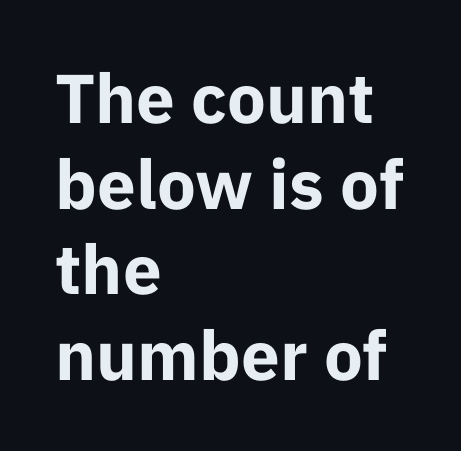
{"serif": "no", "italic": "no", "bold": "yes", "weight": "bold", "width": "normal", "stroke_contrast": "low", "x_height": "medium", "monospaced": "no", "underline": "no", "align": "left", "line_spacing_ratio": 1.24, "letter_spacing": "normal", "letter_spacing_em": 0.0, "glyph_px": 69}
